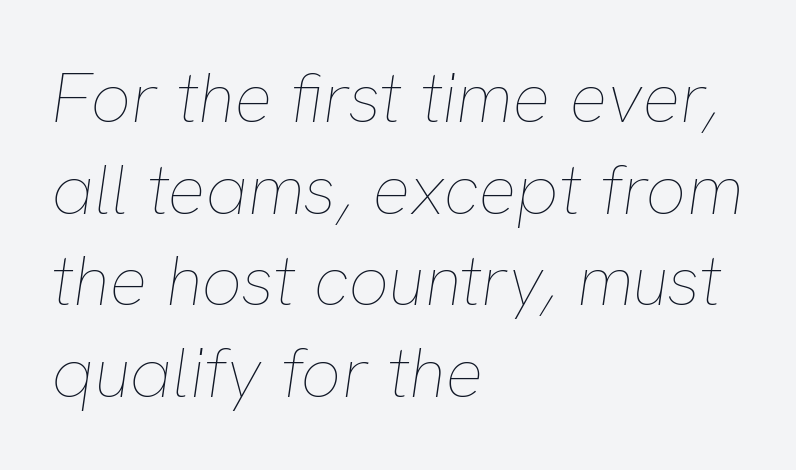
There is no visible air inserted between adjacent glyphs. Layout note: lines flush left. Rendered with sloped, italic letterforms. Varying glyph widths throughout — classic text-font behaviour. The letters look calm and open, with moderate or lighter stems. Underline: absent.
